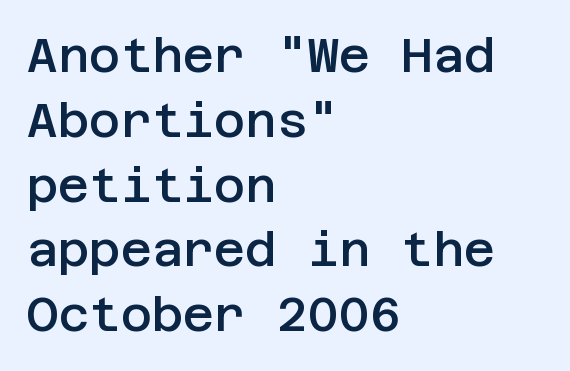
A classic flush-left, rag-right setting is used for this passage. Baseline-to-baseline distance is the conventional proportion of letter height. Is the type bold? Partly — it's a semibold, heavier than regular but not fully bold. Tracking value appears to be zero — textbook default spacing. A sans-serif font was chosen for this passage. The baseline area is clear.
